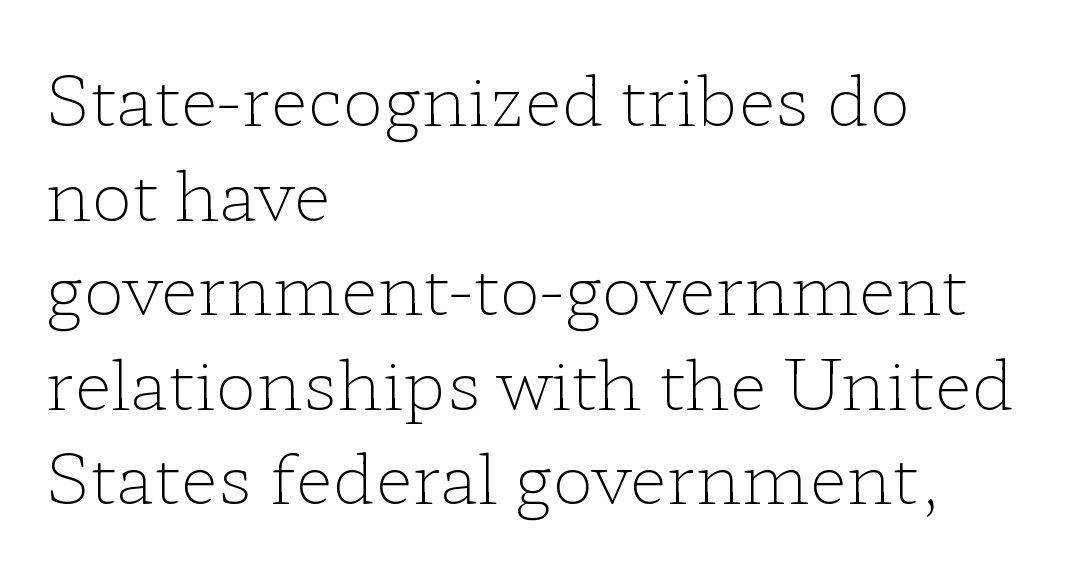
{"serif": "yes", "italic": "no", "bold": "no", "weight": "light", "width": "wide", "stroke_contrast": "low", "x_height": "medium", "monospaced": "no", "underline": "no", "align": "left", "line_spacing": "normal", "line_spacing_ratio": 1.37, "letter_spacing": "normal", "letter_spacing_em": 0.0, "glyph_px": 69}
